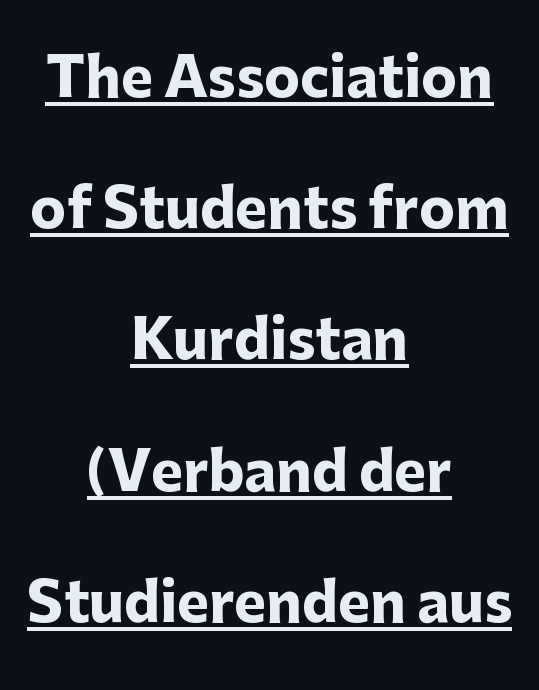
Each line of the rendering has a horizontal stroke beneath the glyphs. Honestly, the letter spacing is just normal — you wouldn't notice it. Successive baselines arrive slowly, with a big drop between each. Students, this is bold: see how much ink each stroke carries. A typesetter would call this proportional, since set widths differ per character. Does the lettering tilt? It doesn't — this is upright.
